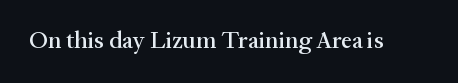
Q: Is the text italic (slanted)? A: No, it is upright.
Q: Is the text underlined? A: No.
Q: Is the spacing between letters normal or unusually wide? A: Normal.
